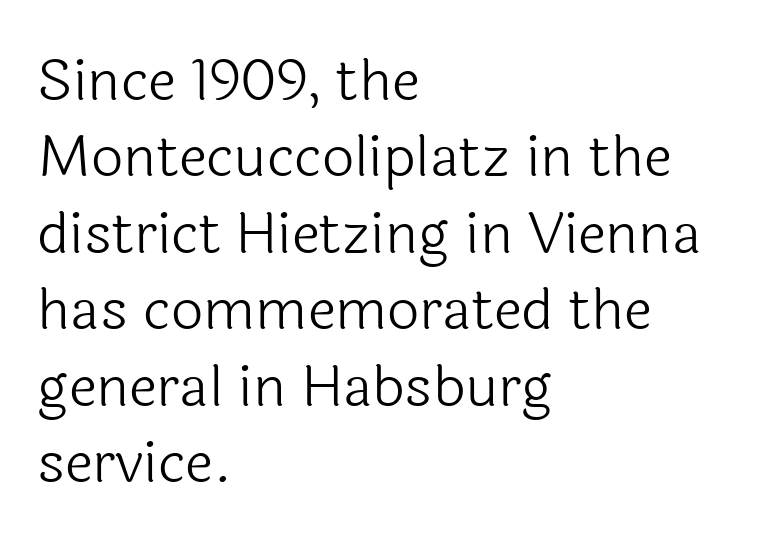
The image shows 57 px light sans-serif type, upright; set left-aligned, normal line spacing (1.34x), normal letter spacing, not underlined; a medium x-height.
